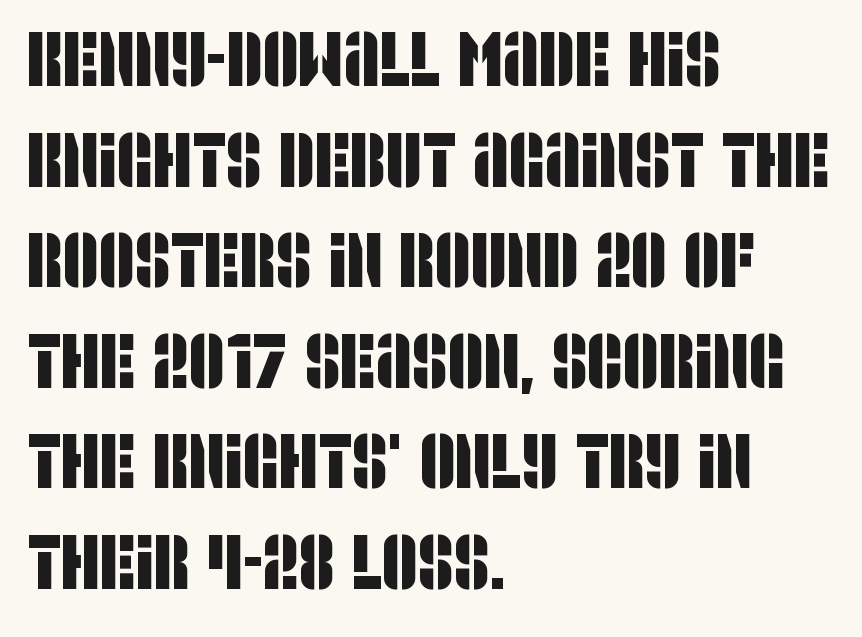
{"serif": "no", "width": "condensed", "stroke_contrast": "low", "x_height": "large", "monospaced": "no", "underline": "no", "align": "left", "line_spacing": "normal", "line_spacing_ratio": 1.29, "letter_spacing": "normal", "letter_spacing_em": 0.0, "glyph_px": 78}
